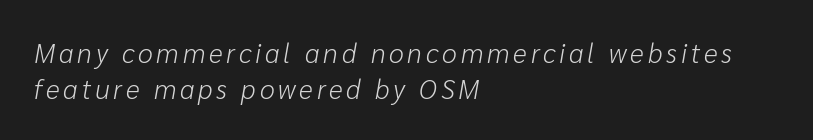
The image shows 27 px text type, italic (leaning right); set left-aligned, normal line spacing (1.32x), not underlined.
